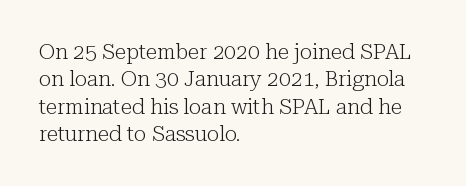
{"italic": "no", "bold": "no", "underline": "no", "align": "left", "line_spacing": "normal", "line_spacing_ratio": 1.3, "letter_spacing": "normal", "letter_spacing_em": 0.0, "glyph_px": 21}
